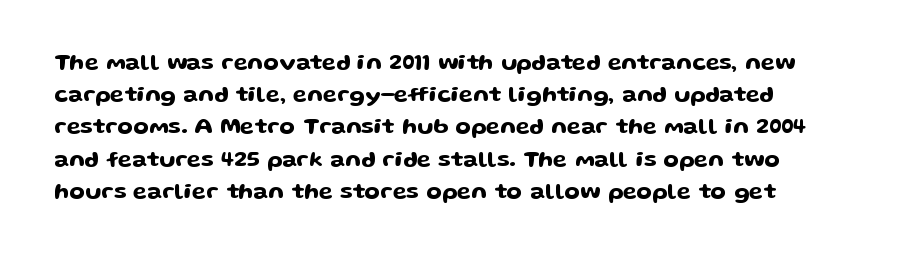
{"italic": "no", "underline": "no", "line_spacing": "normal", "line_spacing_ratio": 1.4, "letter_spacing": "normal", "letter_spacing_em": 0.0, "glyph_px": 23}
